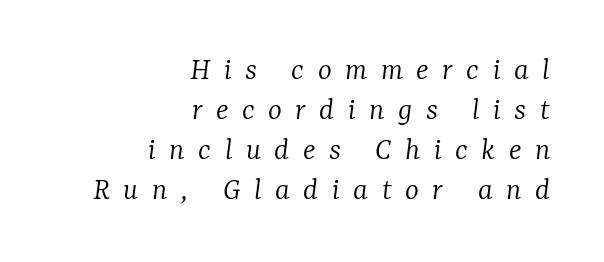
{"serif": "yes", "italic": "yes", "lean": "right", "slant_degrees": 7, "bold": "no", "weight": "light", "width": "normal", "stroke_contrast": "low", "x_height": "medium", "monospaced": "no", "underline": "no", "align": "right", "line_spacing_ratio": 1.21, "letter_spacing": "wide", "letter_spacing_em": 0.41, "glyph_px": 33}
